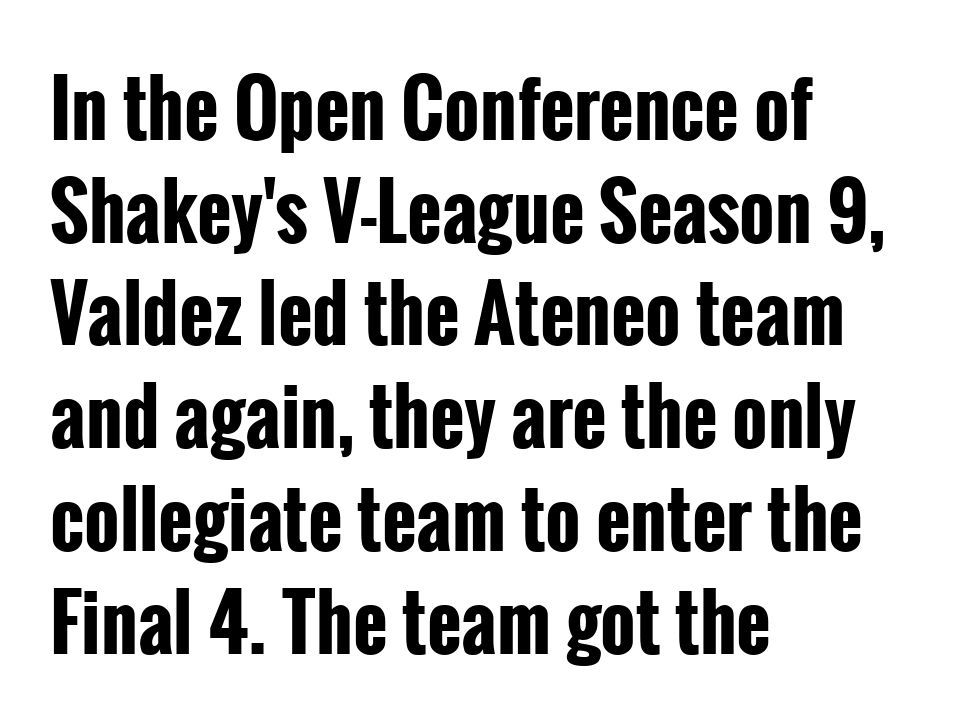
Q: Is the text bold? A: Yes.
Q: Is the text italic (slanted)? A: No, it is upright.
Q: Is the typeface a serif or a sans-serif typeface? A: Sans-serif.
Q: Is the text underlined? A: No.
Q: How is the paragraph aligned? A: Left-aligned.
Q: Is the spacing between letters normal or unusually wide? A: Normal.
Q: Is the spacing between lines tight, normal or loose? A: Normal.
Q: Width (condensed, normal, or wide)? A: Condensed.
Q: Stroke contrast? A: Low.
Q: x-height? A: Medium.
Q: Monospaced? A: No.
